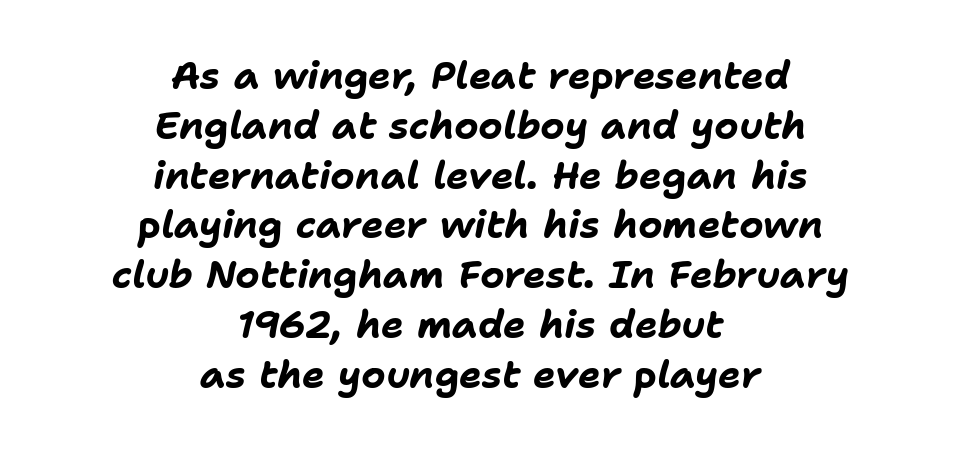
{"italic": "yes", "lean": "right", "slant_degrees": 11, "bold": "yes", "weight": "bold", "width": "normal", "stroke_contrast": "low", "x_height": "medium", "monospaced": "no", "underline": "no", "align": "center", "line_spacing": "normal", "line_spacing_ratio": 1.31, "letter_spacing": "normal", "letter_spacing_em": 0.0, "glyph_px": 38}
